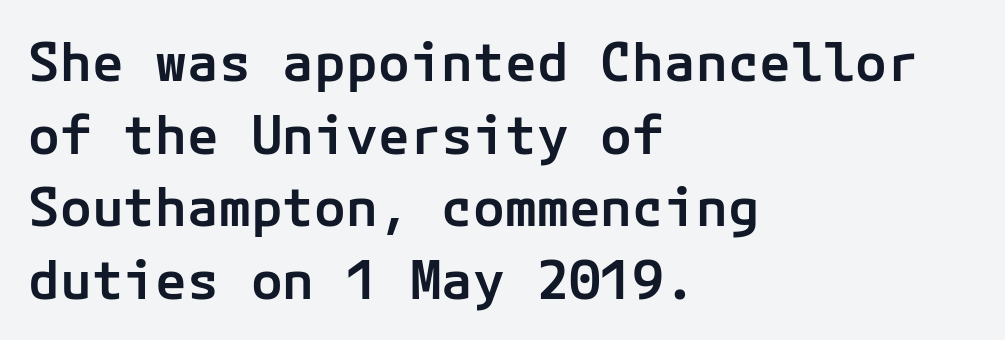
{"serif": "no", "italic": "no", "bold": "semi", "weight": "semibold", "width": "normal", "stroke_contrast": "low", "x_height": "medium", "underline": "no", "align": "left", "line_spacing": "normal", "line_spacing_ratio": 1.37, "letter_spacing": "normal", "letter_spacing_em": 0.0, "glyph_px": 53}
